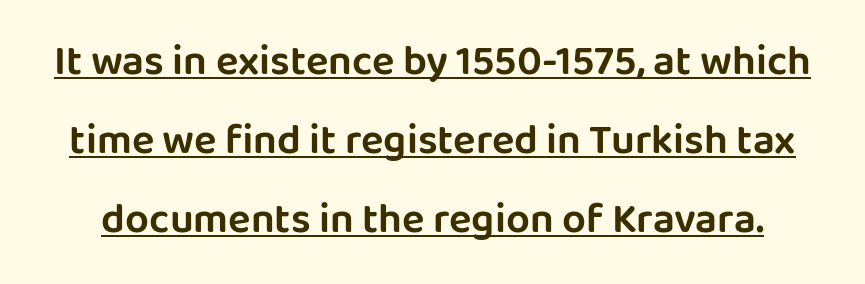
{"serif": "no", "italic": "no", "width": "normal", "stroke_contrast": "low", "x_height": "large", "monospaced": "no", "underline": "yes", "line_spacing_ratio": 1.88, "letter_spacing": "normal", "letter_spacing_em": 0.0, "glyph_px": 42}
